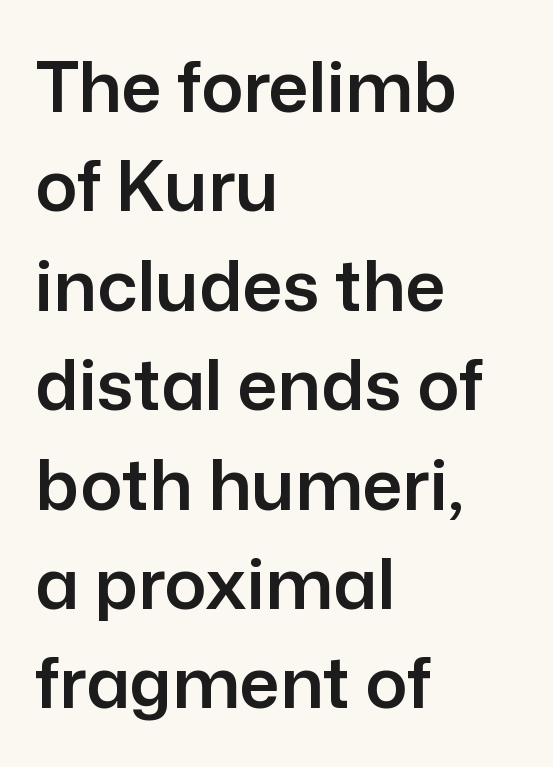
The image shows 70 px sans-serif type, upright; set left-aligned, normal line spacing (1.42x), normal letter spacing, not underlined; low stroke contrast and a medium x-height.
